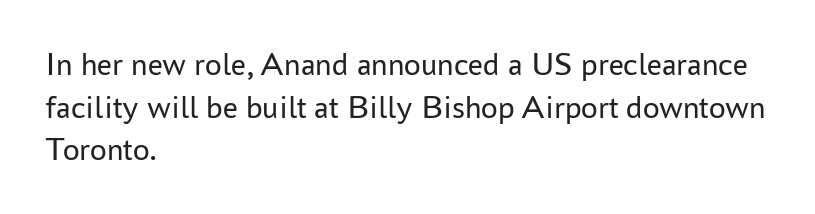
Q: Is the text bold? A: No.
Q: Is the text italic (slanted)? A: No, it is upright.
Q: Is the typeface a serif or a sans-serif typeface? A: Sans-serif.
Q: Is the text underlined? A: No.
Q: How is the paragraph aligned? A: Left-aligned.
Q: Is the spacing between letters normal or unusually wide? A: Normal.
Q: Is the spacing between lines tight, normal or loose? A: Normal.
Q: Width (condensed, normal, or wide)? A: Normal.
Q: Stroke contrast? A: Low.
Q: x-height? A: Medium.
Q: Monospaced? A: No.
